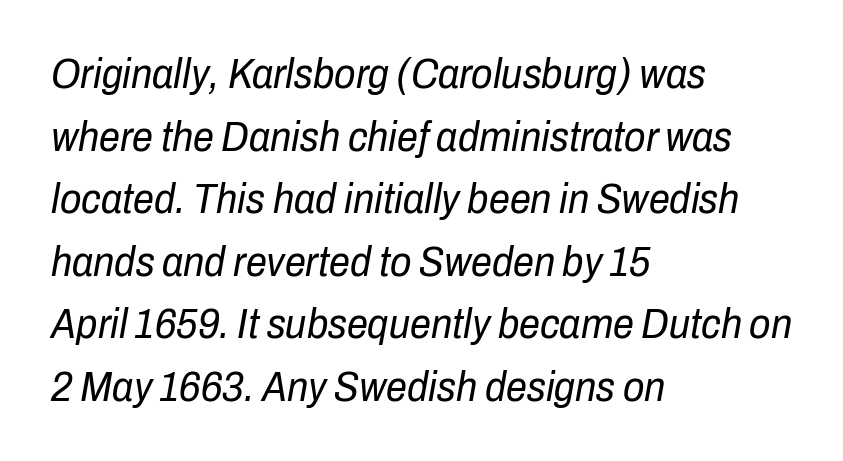
Q: Is the text bold? A: No.
Q: Is the text italic (slanted)? A: Yes, it leans right by about 10 degrees.
Q: Is the text underlined? A: No.
Q: How is the paragraph aligned? A: Left-aligned.
Q: Is the spacing between letters normal or unusually wide? A: Normal.
Q: Is the spacing between lines tight, normal or loose? A: Normal.
Q: Width (condensed, normal, or wide)? A: Condensed.
Q: Stroke contrast? A: Low.
Q: x-height? A: Medium.
Q: Monospaced? A: No.
